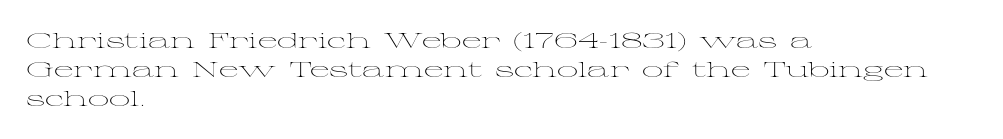
Q: Is the text bold? A: No.
Q: Is the text italic (slanted)? A: No, it is upright.
Q: Is the text underlined? A: No.
Q: How is the paragraph aligned? A: Left-aligned.
Q: Is the spacing between letters normal or unusually wide? A: Normal.
Q: Is the spacing between lines tight, normal or loose? A: Normal.
